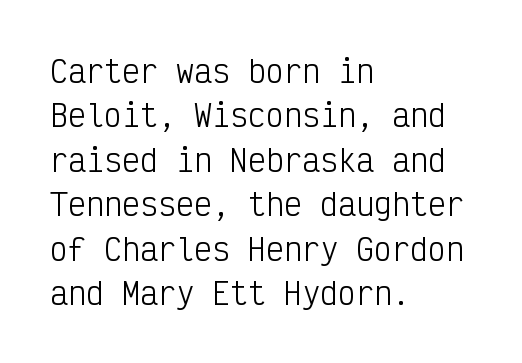
{"serif": "no", "italic": "no", "bold": "no", "weight": "light", "width": "condensed", "stroke_contrast": "low", "x_height": "medium", "monospaced": "yes", "underline": "no", "align": "left", "line_spacing": "normal", "line_spacing_ratio": 1.48, "letter_spacing": "normal", "letter_spacing_em": 0.0, "glyph_px": 30}
